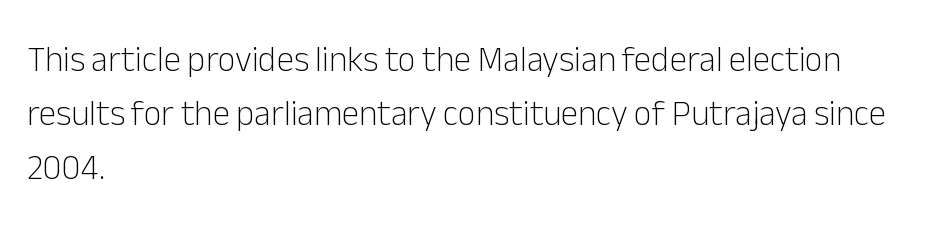
Q: Is the text bold? A: No.
Q: Is the text italic (slanted)? A: No, it is upright.
Q: Is the typeface a serif or a sans-serif typeface? A: Sans-serif.
Q: Is the text underlined? A: No.
Q: How is the paragraph aligned? A: Left-aligned.
Q: Is the spacing between letters normal or unusually wide? A: Normal.
Q: Is the spacing between lines tight, normal or loose? A: Normal.
Q: Width (condensed, normal, or wide)? A: Normal.
Q: Stroke contrast? A: Low.
Q: x-height? A: Medium.
Q: Monospaced? A: No.
